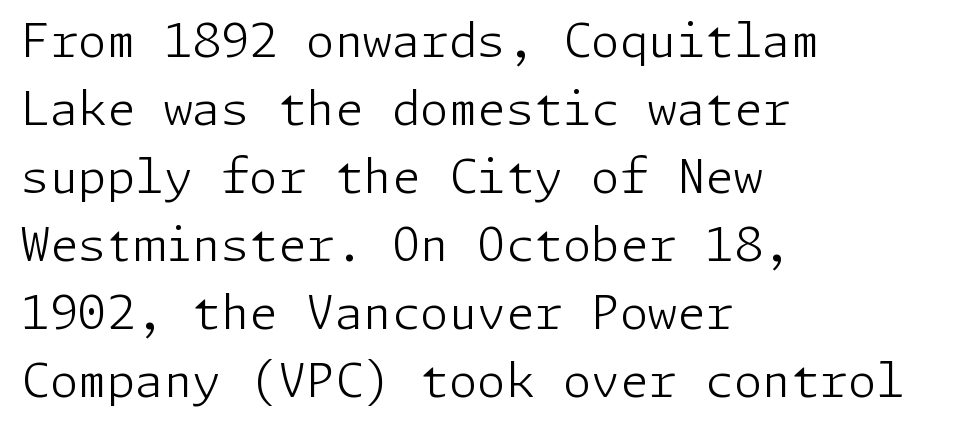
Q: Is the text bold? A: No.
Q: Is the text italic (slanted)? A: No, it is upright.
Q: Is the typeface a serif or a sans-serif typeface? A: Sans-serif.
Q: Is the text underlined? A: No.
Q: How is the paragraph aligned? A: Left-aligned.
Q: Is the spacing between letters normal or unusually wide? A: Normal.
Q: Is the spacing between lines tight, normal or loose? A: Normal.
Q: Width (condensed, normal, or wide)? A: Normal.
Q: Stroke contrast? A: Low.
Q: x-height? A: Medium.
